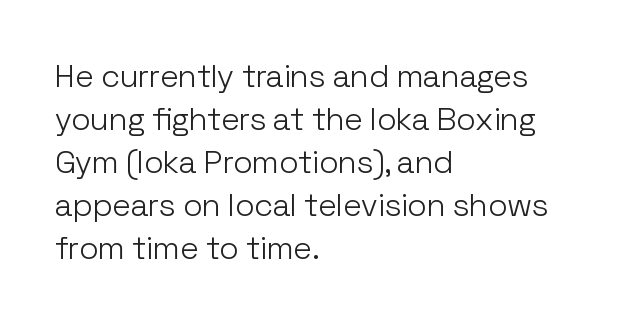
{"serif": "no", "italic": "no", "bold": "no", "weight": "light", "width": "normal", "stroke_contrast": "low", "x_height": "medium", "monospaced": "no", "underline": "no", "align": "left", "line_spacing": "normal", "line_spacing_ratio": 1.34, "letter_spacing": "normal", "letter_spacing_em": 0.0, "glyph_px": 32}
